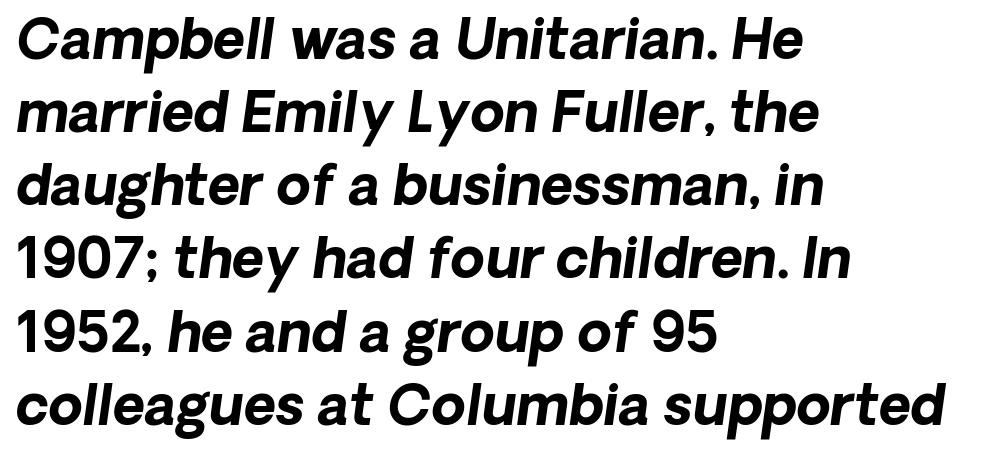
Q: Is the text bold? A: Yes.
Q: Is the text italic (slanted)? A: Yes, it leans right by about 8 degrees.
Q: Is the text underlined? A: No.
Q: How is the paragraph aligned? A: Left-aligned.
Q: Is the spacing between letters normal or unusually wide? A: Normal.
Q: Is the spacing between lines tight, normal or loose? A: Normal.
Q: Width (condensed, normal, or wide)? A: Normal.
Q: Stroke contrast? A: Low.
Q: x-height? A: Medium.
Q: Monospaced? A: No.
